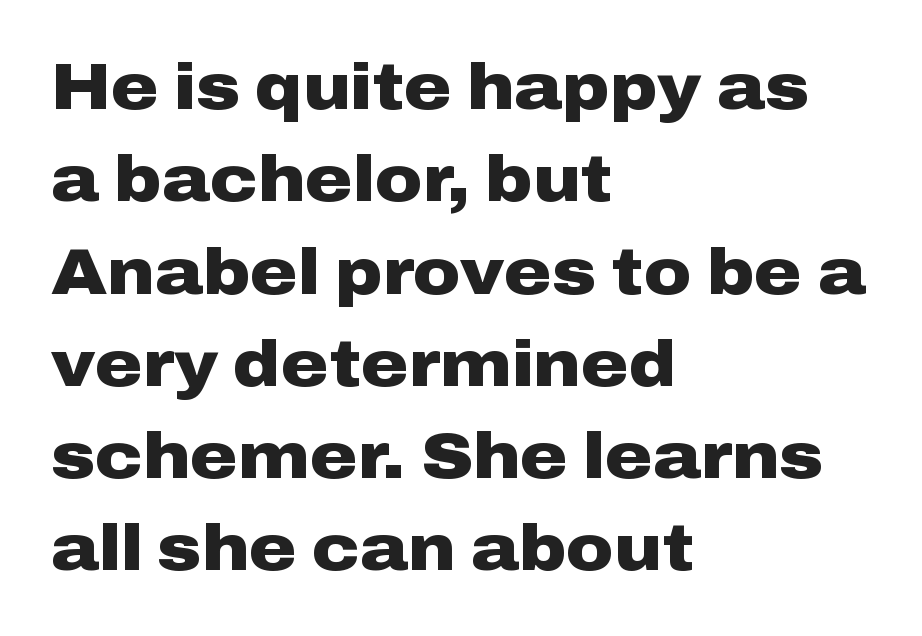
Q: Is the text bold? A: Yes.
Q: Is the text italic (slanted)? A: No, it is upright.
Q: Is the typeface a serif or a sans-serif typeface? A: Sans-serif.
Q: Is the text underlined? A: No.
Q: How is the paragraph aligned? A: Left-aligned.
Q: Is the spacing between letters normal or unusually wide? A: Normal.
Q: Is the spacing between lines tight, normal or loose? A: Normal.
Q: Width (condensed, normal, or wide)? A: Wide.
Q: Stroke contrast? A: Low.
Q: x-height? A: Medium.
Q: Monospaced? A: No.
